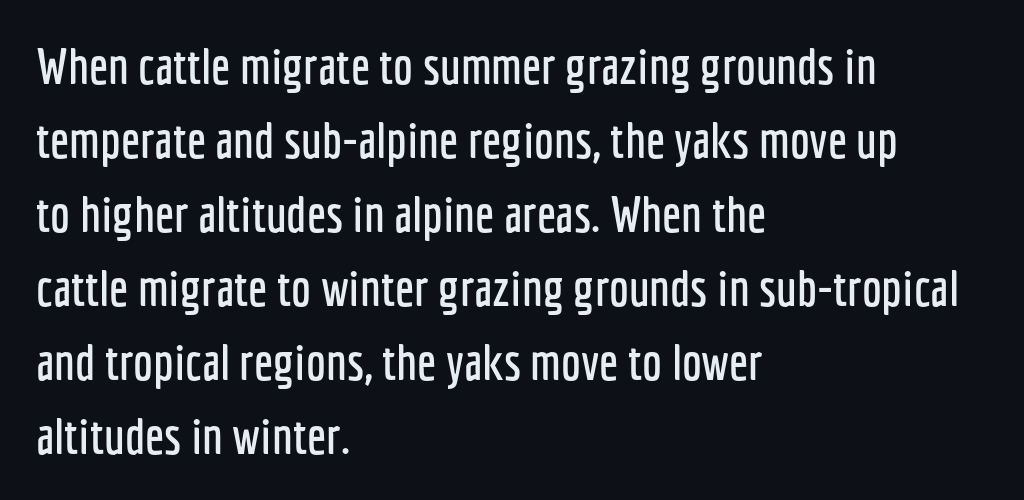
This rendering features lettering with no underline. The glyphs in this specimen are sans serif. Quick note: not italic, upright. Line beginnings align vertically; line endings do not.
